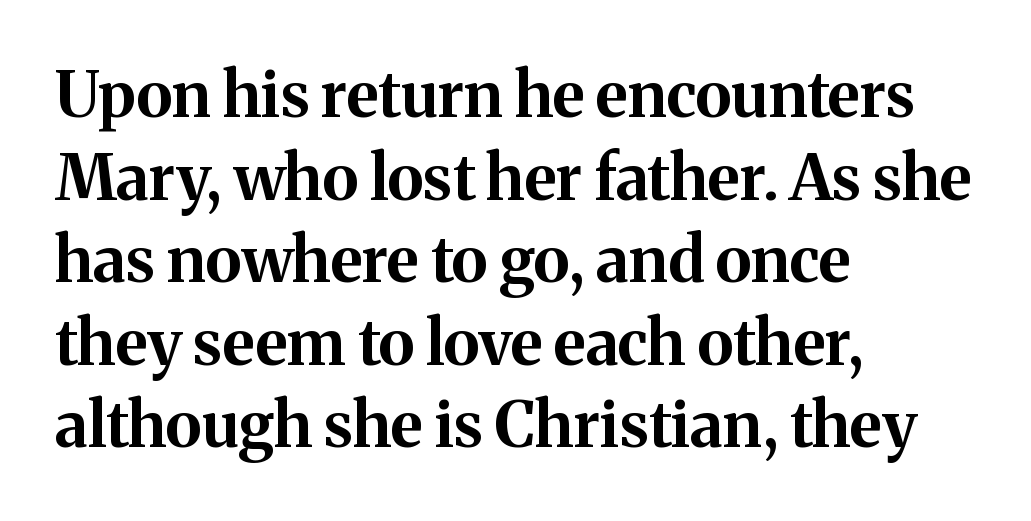
Q: Is the text bold? A: Yes.
Q: Is the text italic (slanted)? A: No, it is upright.
Q: Is the typeface a serif or a sans-serif typeface? A: Serif.
Q: Is the text underlined? A: No.
Q: How is the paragraph aligned? A: Left-aligned.
Q: Is the spacing between letters normal or unusually wide? A: Normal.
Q: Is the spacing between lines tight, normal or loose? A: Normal.
Q: Width (condensed, normal, or wide)? A: Normal.
Q: Stroke contrast? A: Medium.
Q: x-height? A: Medium.
Q: Monospaced? A: No.
